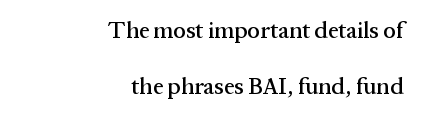
{"italic": "no", "underline": "no", "align": "right", "line_spacing": "loose", "line_spacing_ratio": 2.42, "letter_spacing": "normal", "letter_spacing_em": 0.0, "glyph_px": 23}
